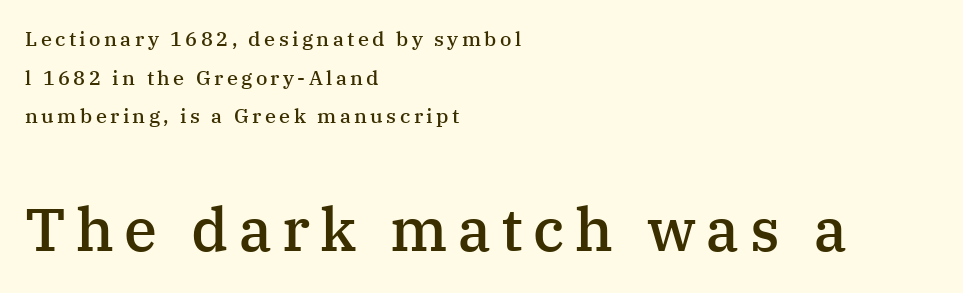
Q: Is the text bold? A: Semi-bold.
Q: Is the text italic (slanted)? A: No, it is upright.
Q: Is the typeface a serif or a sans-serif typeface? A: Serif.
Q: Is the text underlined? A: No.
Q: How is the paragraph aligned? A: Left-aligned.
Q: Is the spacing between lines tight, normal or loose? A: Loose.
Q: Which block of text is set in a larger size, the first (top) or the second (bottom)? A: The second (bottom) one.
Q: Width (condensed, normal, or wide)? A: Normal.
Q: Stroke contrast? A: Medium.
Q: x-height? A: Medium.
Q: Monospaced? A: No.
